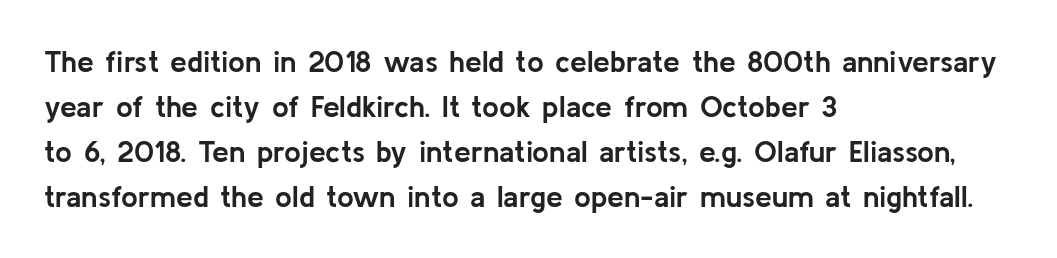
Look at the bottom of the vertical strokes: they stop flat, with no serifs. Whoever set this chose a conventional vertical rhythm. Heavy-handed strokes throughout: this text is bold. Letter spacing: default.
